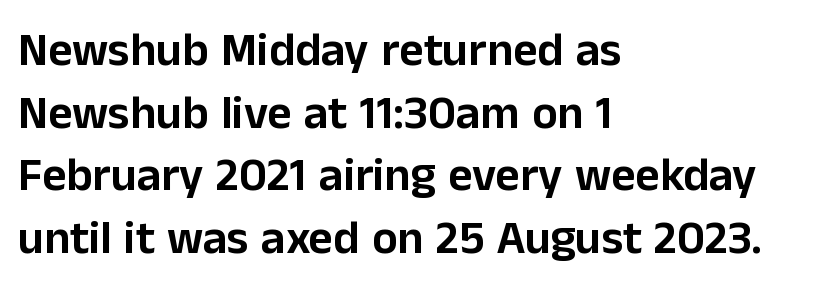
{"serif": "no", "italic": "no", "width": "normal", "stroke_contrast": "low", "x_height": "medium", "monospaced": "no", "underline": "no", "align": "left", "line_spacing": "normal", "line_spacing_ratio": 1.33, "letter_spacing": "normal", "letter_spacing_em": 0.0, "glyph_px": 47}
